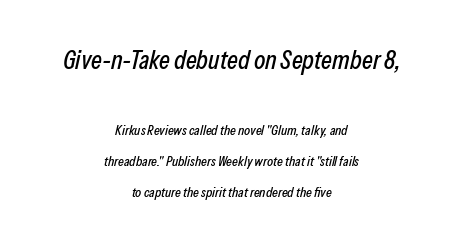
{"italic": "yes", "lean": "right", "slant_degrees": 13, "underline": "no", "align": "center", "line_spacing": "loose", "line_spacing_ratio": 2.21, "letter_spacing": "normal", "letter_spacing_em": 0.0, "larger_block": "first", "size_ratio": 1.86, "glyph_px": 26}
